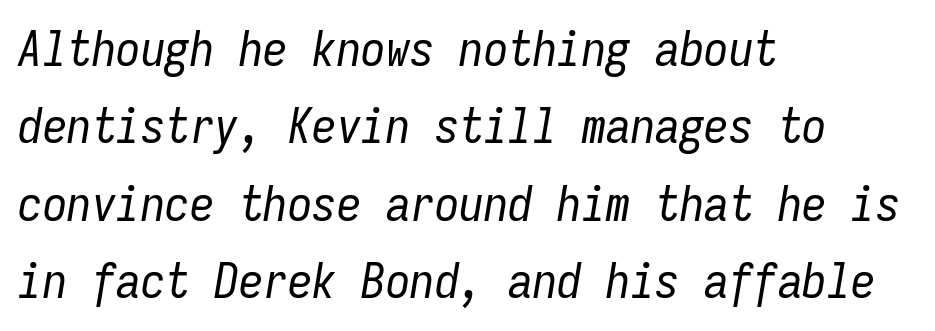
Q: Is the text bold? A: No.
Q: Is the text italic (slanted)? A: Yes, it leans right by about 9 degrees.
Q: Is the text underlined? A: No.
Q: How is the paragraph aligned? A: Left-aligned.
Q: Is the spacing between letters normal or unusually wide? A: Normal.
Q: Is the spacing between lines tight, normal or loose? A: Normal.
Q: Width (condensed, normal, or wide)? A: Condensed.
Q: Stroke contrast? A: Low.
Q: x-height? A: Medium.
Q: Monospaced? A: Yes.
